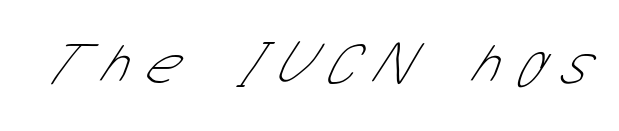
This is not heavy type; no bold has been used. The passage shown is typed in a proportional face where columns would drift. Caption: expanded tracking, letters set apart. Does the type have serifs? No, each stem ends abruptly.
